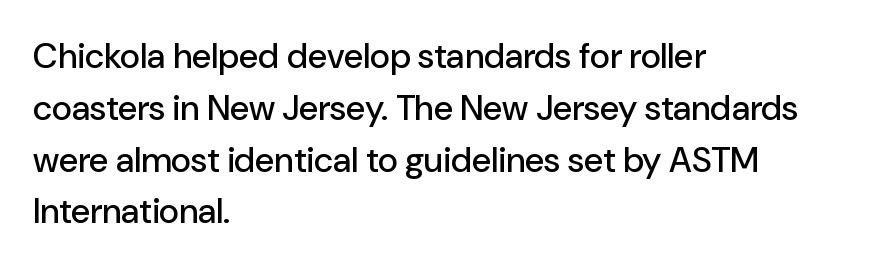
{"serif": "no", "italic": "no", "width": "normal", "stroke_contrast": "low", "x_height": "medium", "monospaced": "no", "underline": "no", "align": "left", "line_spacing": "normal", "line_spacing_ratio": 1.48, "letter_spacing": "normal", "letter_spacing_em": 0.0, "glyph_px": 35}
